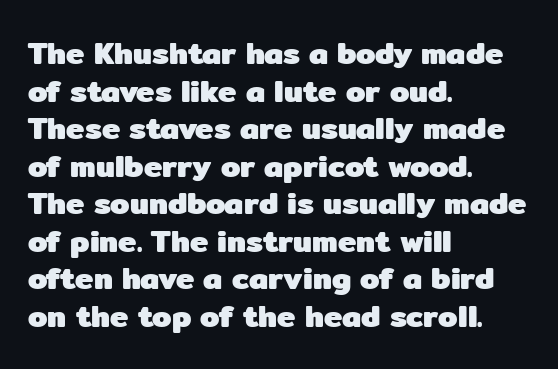
{"serif": "no", "italic": "no", "bold": "yes", "weight": "heavy", "width": "normal", "stroke_contrast": "low", "x_height": "medium", "monospaced": "no", "underline": "no", "align": "left", "line_spacing_ratio": 1.21, "letter_spacing": "normal", "letter_spacing_em": 0.0, "glyph_px": 31}
